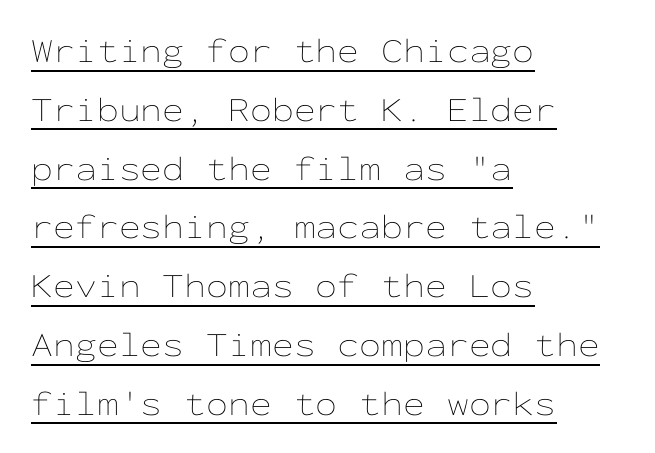
Q: Is the text bold? A: No.
Q: Is the text italic (slanted)? A: No, it is upright.
Q: Is the text underlined? A: Yes.
Q: How is the paragraph aligned? A: Left-aligned.
Q: Is the spacing between letters normal or unusually wide? A: Normal.
Q: Is the spacing between lines tight, normal or loose? A: Normal.
Q: Width (condensed, normal, or wide)? A: Wide.
Q: Stroke contrast? A: Low.
Q: x-height? A: Medium.
Q: Monospaced? A: Yes.
